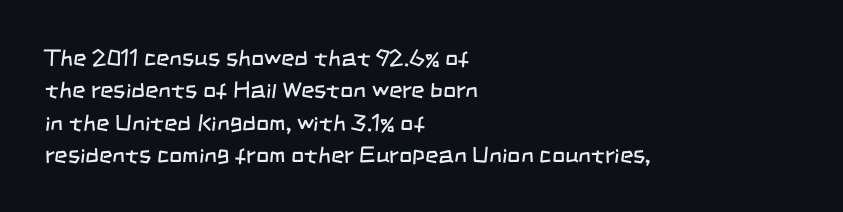
Successive baselines arrive at the customary interval. Standard letterfit; no display-style spreading of the glyphs. Any mark beneath the type? The region is blank. Every row of glyphs begins at an identical x-position on the left. The weight tops out at a normal text grade.
